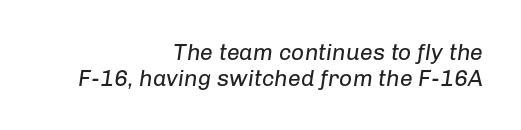
{"italic": "yes", "lean": "right", "slant_degrees": 8, "bold": "no", "underline": "no", "align": "right", "line_spacing": "tight", "line_spacing_ratio": 1.11, "letter_spacing": "normal", "letter_spacing_em": 0.0, "glyph_px": 23}
